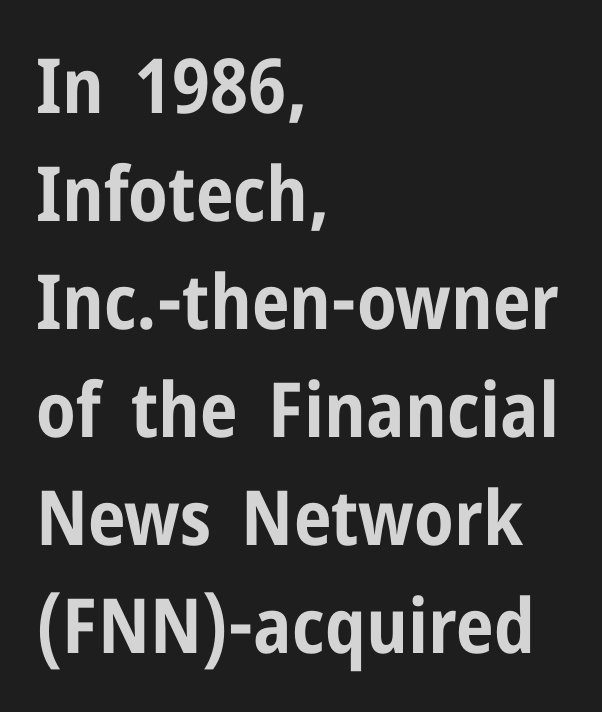
The image shows 76 px bold, condensed sans-serif type, upright; set left-aligned, normal line spacing (1.42x), normal letter spacing, not underlined; low stroke contrast and a medium x-height.
